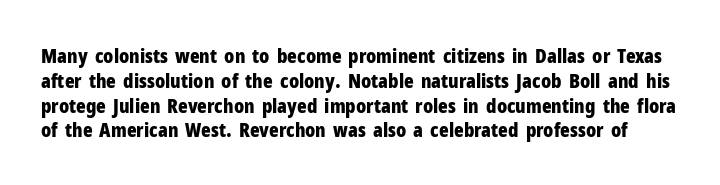
The image shows 20 px bold type, upright; set line spacing 1.24x, normal letter spacing, not underlined.
